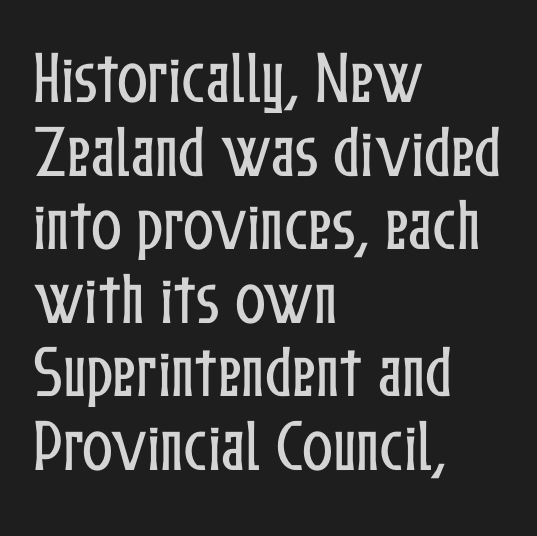
The image shows 57 px condensed type, upright; set left-aligned, normal line spacing (1.29x), normal letter spacing, not underlined; low stroke contrast and a medium x-height.
